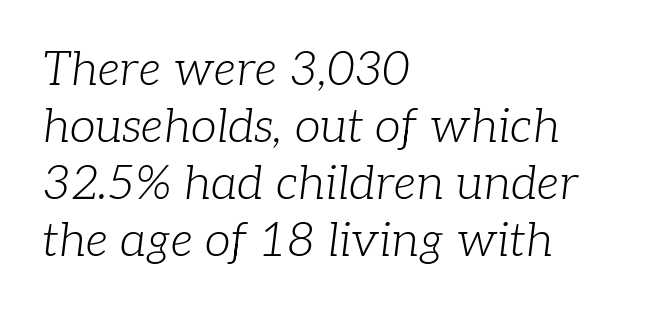
{"serif": "yes", "italic": "yes", "lean": "right", "slant_degrees": 7, "bold": "no", "weight": "light", "width": "normal", "stroke_contrast": "low", "x_height": "medium", "monospaced": "no", "underline": "no", "align": "left", "line_spacing_ratio": 1.21, "letter_spacing": "normal", "letter_spacing_em": 0.0, "glyph_px": 47}
